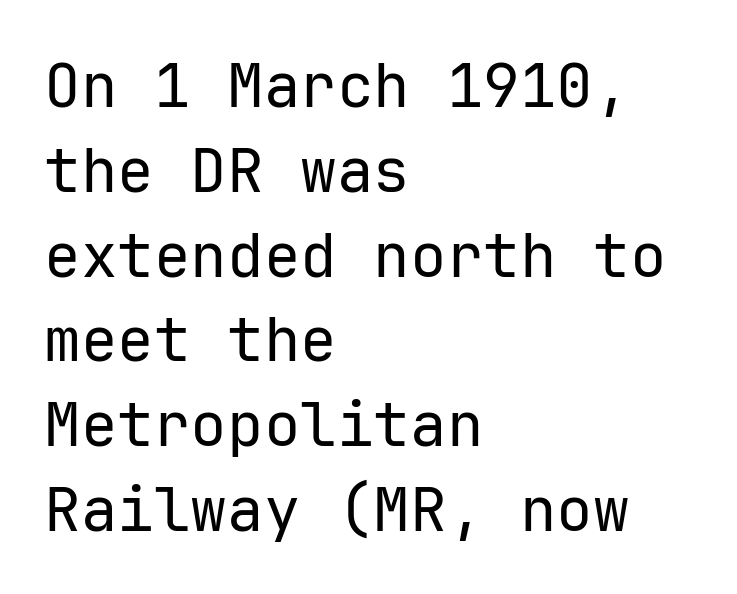
{"serif": "no", "italic": "no", "bold": "no", "weight": "regular", "width": "normal", "stroke_contrast": "low", "x_height": "medium", "monospaced": "yes", "underline": "no", "align": "left", "line_spacing": "normal", "line_spacing_ratio": 1.39, "letter_spacing": "normal", "letter_spacing_em": 0.0, "glyph_px": 61}
